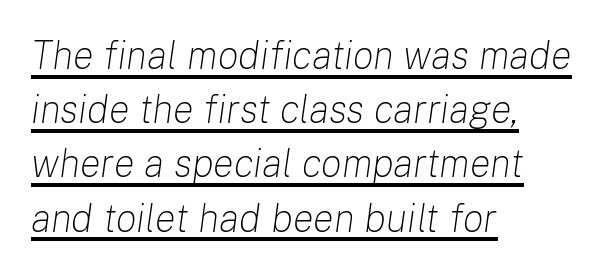
Q: Is the text bold? A: No.
Q: Is the text italic (slanted)? A: Yes, it leans right by about 8 degrees.
Q: Is the text underlined? A: Yes.
Q: How is the paragraph aligned? A: Left-aligned.
Q: Is the spacing between letters normal or unusually wide? A: Normal.
Q: Is the spacing between lines tight, normal or loose? A: Normal.
Q: Width (condensed, normal, or wide)? A: Normal.
Q: Stroke contrast? A: Low.
Q: x-height? A: Medium.
Q: Monospaced? A: No.
